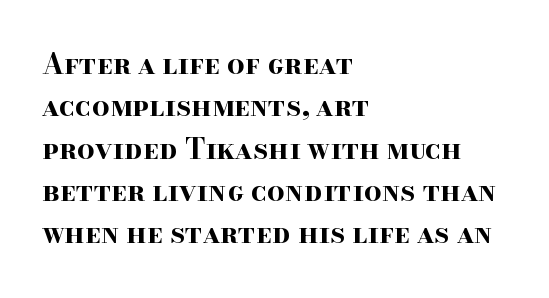
The image shows 28 px bold, wide serif type, upright; set left-aligned, normal line spacing (1.51x), normal letter spacing, not underlined; high stroke contrast and a small x-height.
